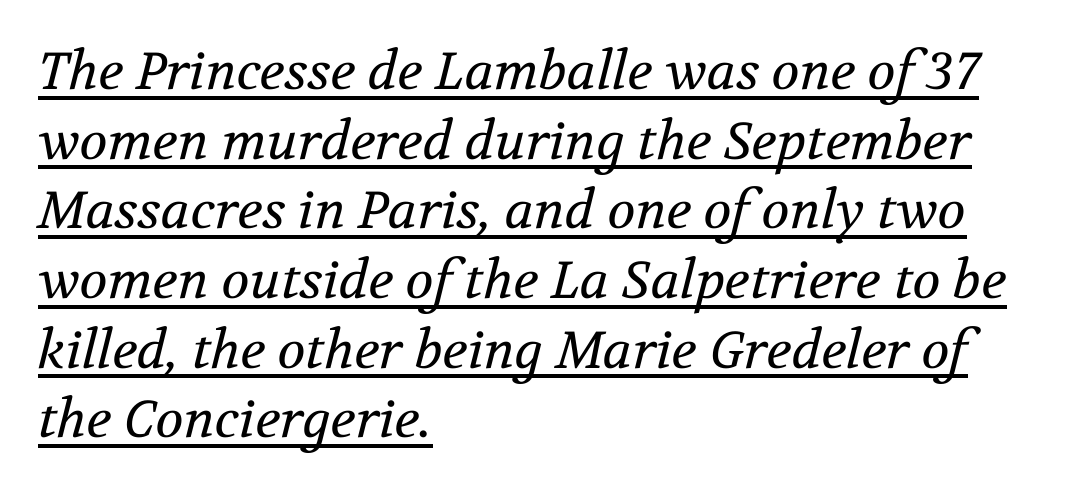
The image shows 52 px regular-weight serif type, italic (leaning right); set left-aligned, normal line spacing (1.34x), normal letter spacing, underlined; medium stroke contrast and a medium x-height.
